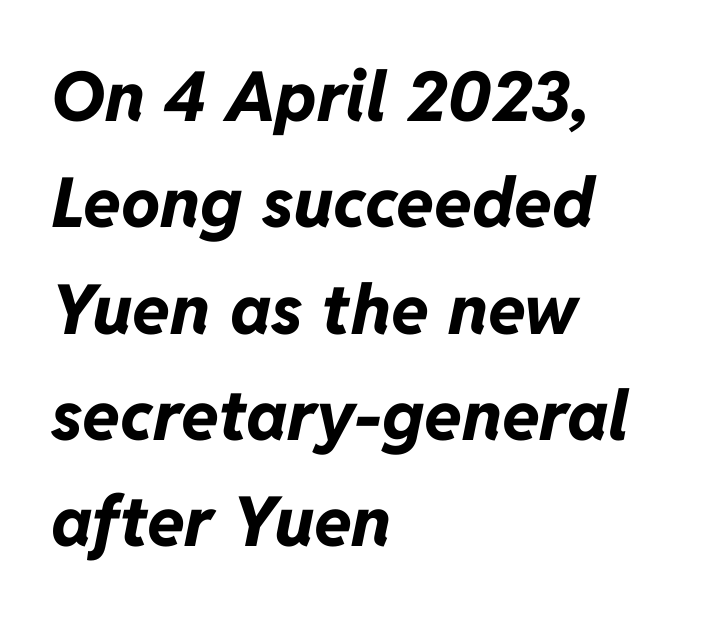
Q: Is the text bold? A: Yes.
Q: Is the text italic (slanted)? A: Yes, it leans right by about 11 degrees.
Q: Is the text underlined? A: No.
Q: How is the paragraph aligned? A: Left-aligned.
Q: Is the spacing between letters normal or unusually wide? A: Normal.
Q: Is the spacing between lines tight, normal or loose? A: Normal.
Q: Width (condensed, normal, or wide)? A: Normal.
Q: Stroke contrast? A: Low.
Q: x-height? A: Medium.
Q: Monospaced? A: No.
